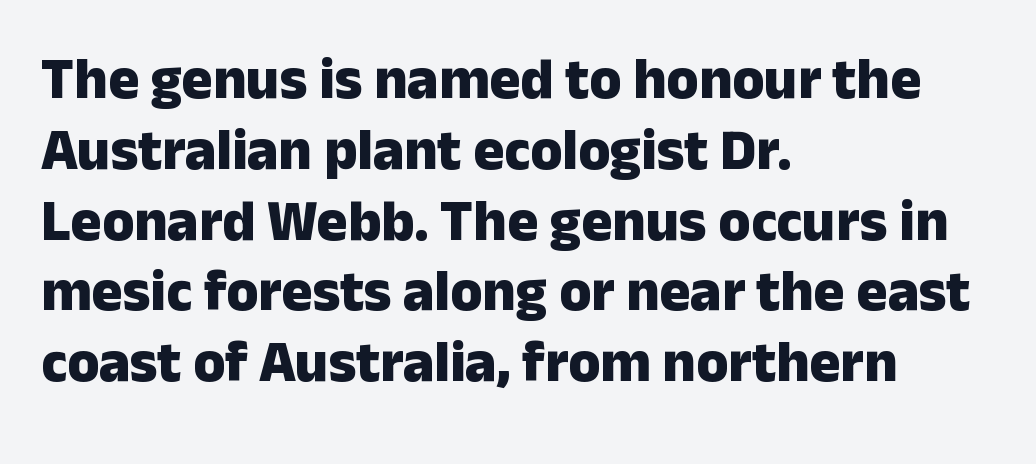
Bare-footed words on every line. Letterform terminals end flat and unadorned throughout the passage. Reading down the block, your eye returns to a fixed left position each line. These lines keep a tight, regular rhythm from letter to letter.
